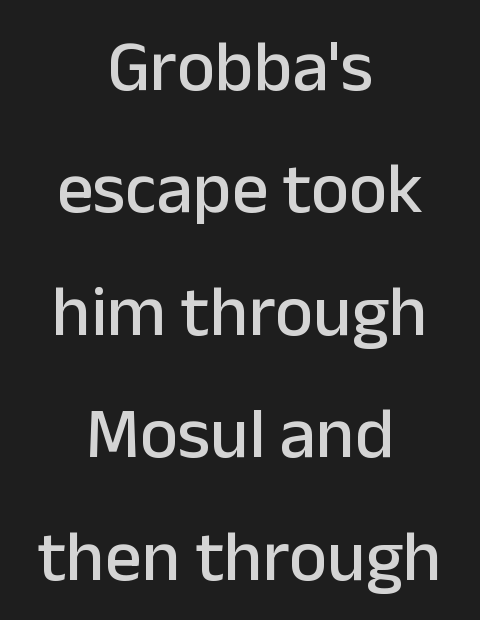
The space between consecutive lines is moderate. Horizontal alignment here is central, giving a formal, balanced look. The face used here is proportionally spaced, like ordinary book or web type. The letters sit at their default tracking, neither squeezed nor spread. Quick note: not italic, upright.
